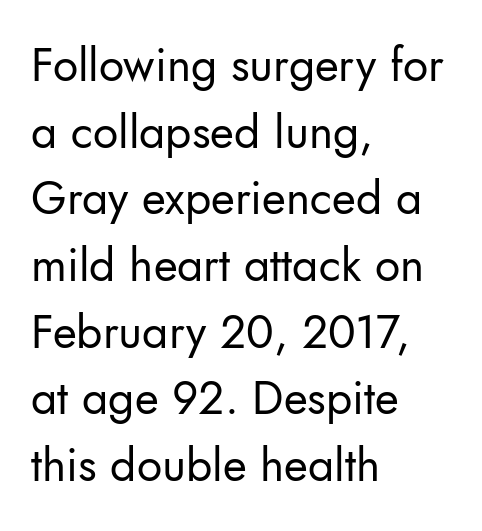
{"serif": "no", "italic": "no", "bold": "no", "weight": "regular", "width": "normal", "stroke_contrast": "low", "x_height": "small", "monospaced": "no", "underline": "no", "align": "left", "line_spacing": "normal", "line_spacing_ratio": 1.45, "letter_spacing": "normal", "letter_spacing_em": 0.0, "glyph_px": 46}
